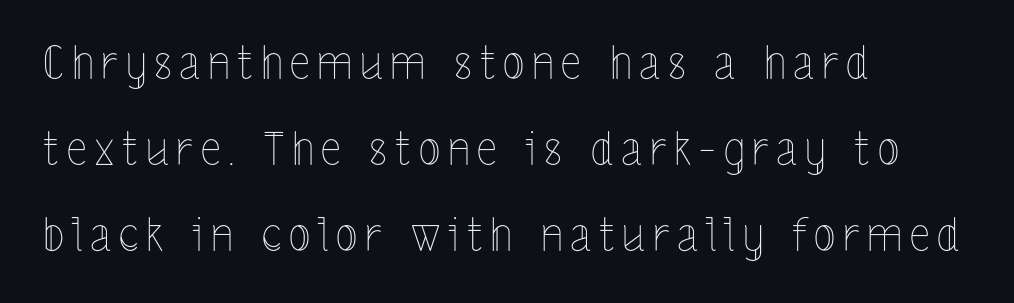
Compared with a typical body face, this is equally light or lighter still. Characters remain perfectly vertical along every line. This sample trades compactness for vertical openness between lines. The specimen omits any rule beneath the text block's lines.
